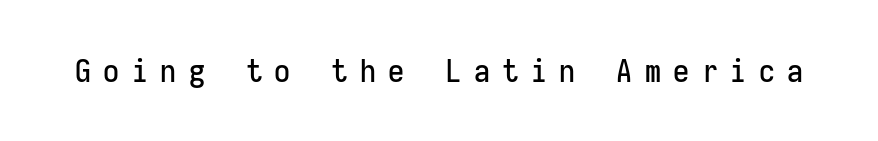
{"serif": "no", "italic": "no", "width": "condensed", "stroke_contrast": "low", "x_height": "medium", "monospaced": "yes", "underline": "no", "letter_spacing": "wide", "letter_spacing_em": 0.39, "glyph_px": 32}
